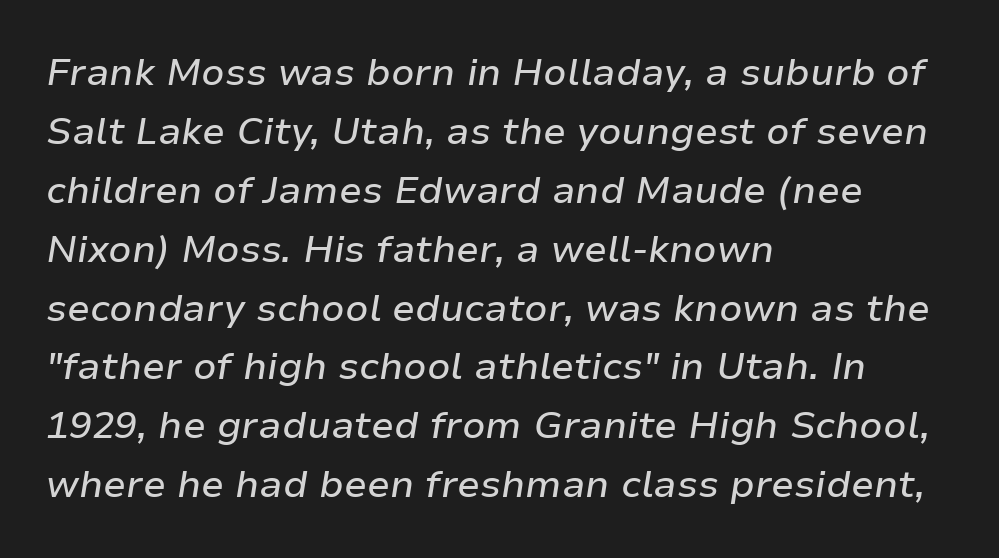
It's the slanting kind of type. Descenders are the only things crossing below the line. The horizontal fit of the characters is conventional and even. The rag falls on the right side of this text block. The rows are spaced the way most documents space them. The face used here is proportionally spaced, like ordinary book or web type.
